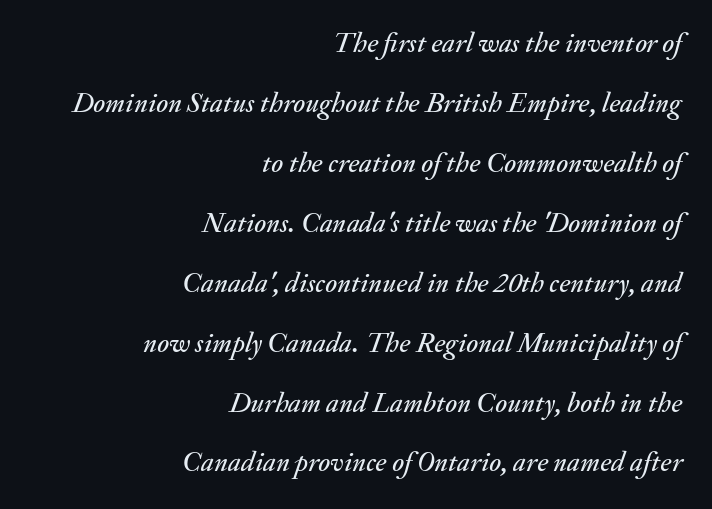
The image shows 28 px text type, italic (leaning right); set right-aligned, loose line spacing (2.14x), normal letter spacing, not underlined; medium stroke contrast and a small x-height.
